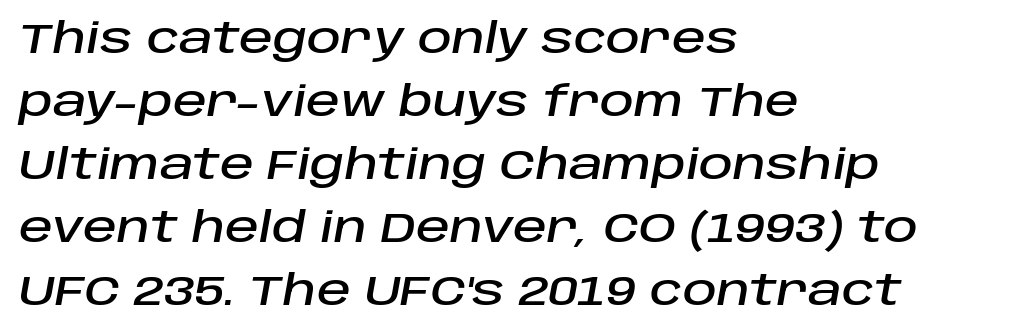
The image shows 42 px text type, italic (leaning right); set left-aligned, normal line spacing (1.5x), normal letter spacing, not underlined; low stroke contrast and a large x-height.
